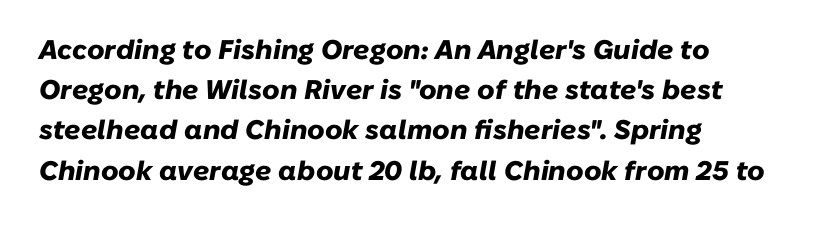
{"italic": "yes", "lean": "right", "slant_degrees": 10, "bold": "yes", "underline": "no", "align": "left", "line_spacing": "normal", "line_spacing_ratio": 1.49, "letter_spacing": "normal", "letter_spacing_em": 0.0, "glyph_px": 27}
